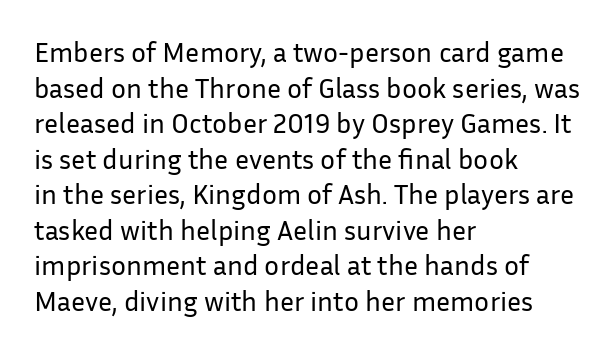
Q: Is the text bold? A: No.
Q: Is the text italic (slanted)? A: No, it is upright.
Q: Is the typeface a serif or a sans-serif typeface? A: Sans-serif.
Q: Is the text underlined? A: No.
Q: How is the paragraph aligned? A: Left-aligned.
Q: Is the spacing between letters normal or unusually wide? A: Normal.
Q: Is the spacing between lines tight, normal or loose? A: Normal.
Q: Width (condensed, normal, or wide)? A: Normal.
Q: Stroke contrast? A: Low.
Q: x-height? A: Medium.
Q: Monospaced? A: No.
